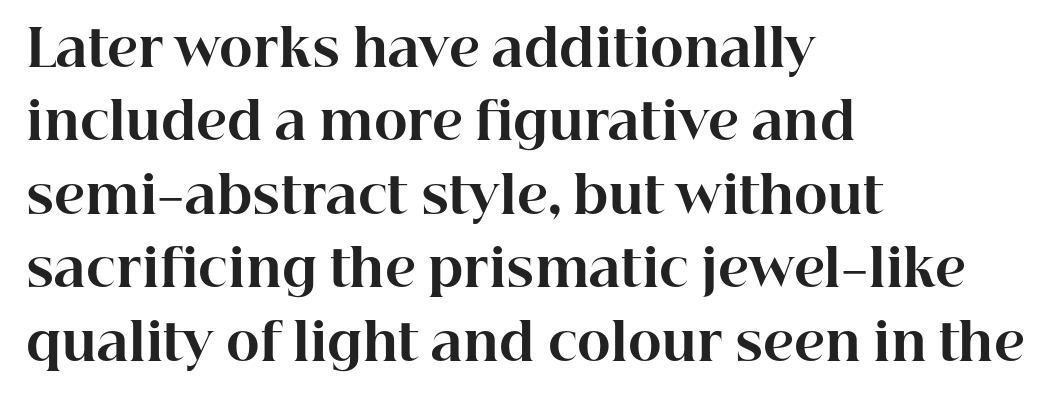
{"serif": "yes", "italic": "no", "bold": "yes", "weight": "bold", "width": "normal", "stroke_contrast": "high", "x_height": "medium", "monospaced": "no", "underline": "no", "align": "left", "line_spacing": "normal", "line_spacing_ratio": 1.44, "letter_spacing": "normal", "letter_spacing_em": 0.0, "glyph_px": 51}
